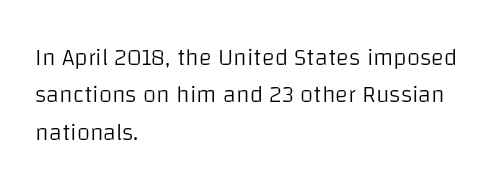
Q: Is the text bold? A: No.
Q: Is the text italic (slanted)? A: No, it is upright.
Q: Is the text underlined? A: No.
Q: How is the paragraph aligned? A: Left-aligned.
Q: Is the spacing between letters normal or unusually wide? A: Normal.
Q: Is the spacing between lines tight, normal or loose? A: Normal.
